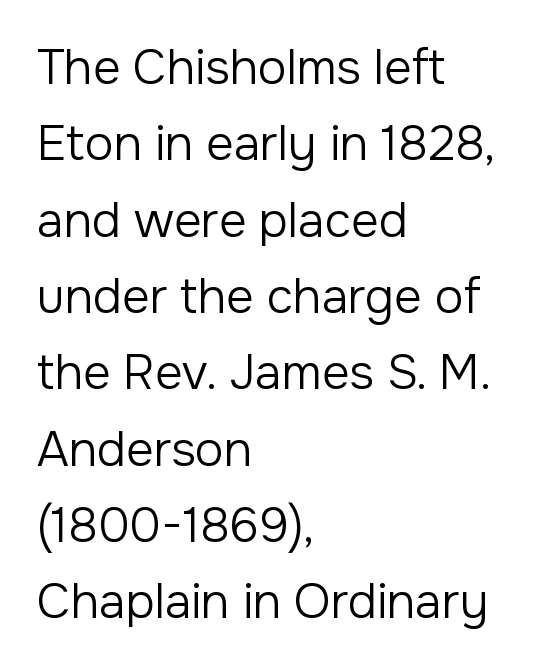
Q: Is the text bold? A: No.
Q: Is the text italic (slanted)? A: No, it is upright.
Q: Is the typeface a serif or a sans-serif typeface? A: Sans-serif.
Q: Is the text underlined? A: No.
Q: How is the paragraph aligned? A: Left-aligned.
Q: Is the spacing between letters normal or unusually wide? A: Normal.
Q: Is the spacing between lines tight, normal or loose? A: Normal.
Q: Width (condensed, normal, or wide)? A: Normal.
Q: Stroke contrast? A: Low.
Q: x-height? A: Medium.
Q: Monospaced? A: No.
